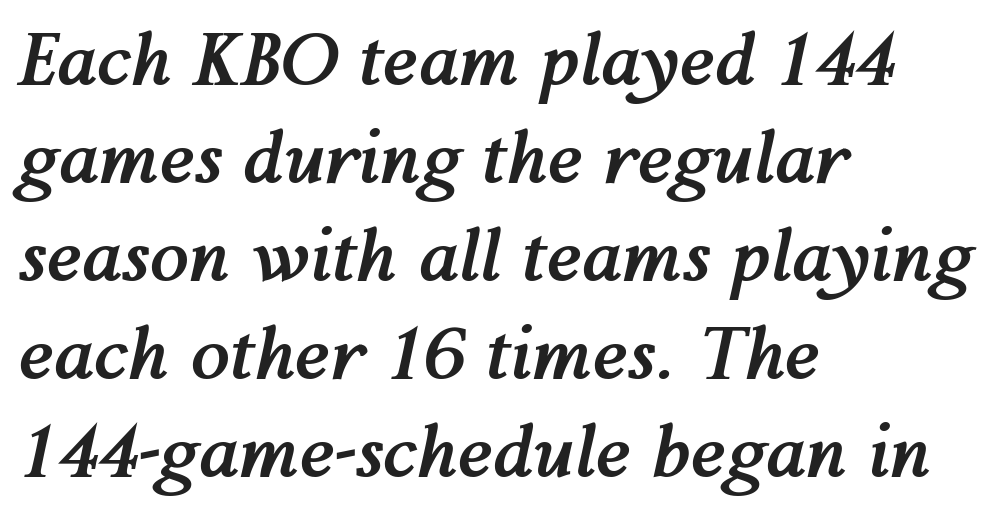
{"italic": "yes", "lean": "right", "slant_degrees": 12, "bold": "yes", "weight": "semibold", "width": "normal", "stroke_contrast": "medium", "x_height": "medium", "monospaced": "no", "underline": "no", "align": "left", "line_spacing": "normal", "line_spacing_ratio": 1.38, "letter_spacing": "normal", "letter_spacing_em": 0.0, "glyph_px": 71}
